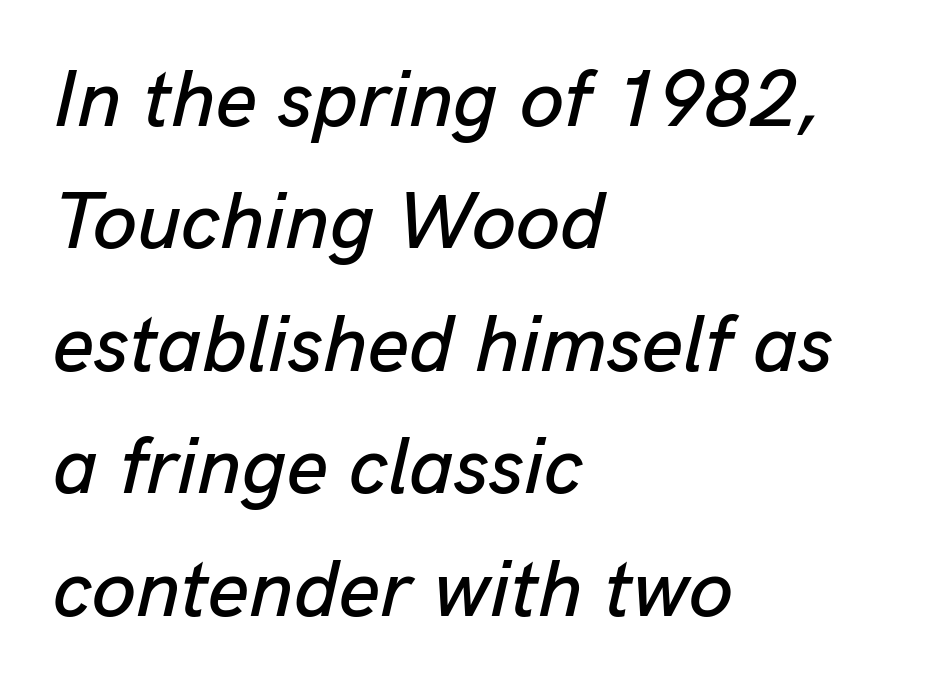
The image shows 80 px text type, italic (leaning right); set left-aligned, normal line spacing (1.53x), normal letter spacing, not underlined; low stroke contrast and a medium x-height.
